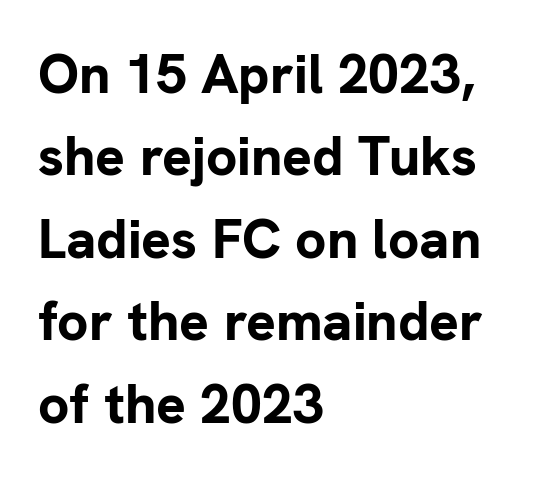
{"serif": "no", "italic": "no", "bold": "yes", "weight": "bold", "width": "normal", "stroke_contrast": "low", "x_height": "medium", "monospaced": "no", "underline": "no", "align": "left", "line_spacing": "normal", "line_spacing_ratio": 1.5, "letter_spacing": "normal", "letter_spacing_em": 0.0, "glyph_px": 55}
